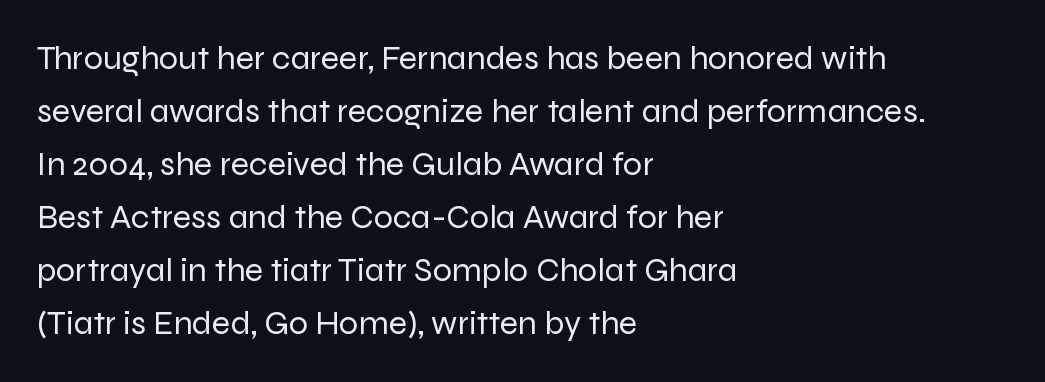
Q: Is the text bold? A: No.
Q: Is the text italic (slanted)? A: No, it is upright.
Q: Is the typeface a serif or a sans-serif typeface? A: Sans-serif.
Q: Is the text underlined? A: No.
Q: How is the paragraph aligned? A: Left-aligned.
Q: Is the spacing between letters normal or unusually wide? A: Normal.
Q: Is the spacing between lines tight, normal or loose? A: Normal.
Q: Width (condensed, normal, or wide)? A: Normal.
Q: Stroke contrast? A: Low.
Q: x-height? A: Medium.
Q: Monospaced? A: No.
